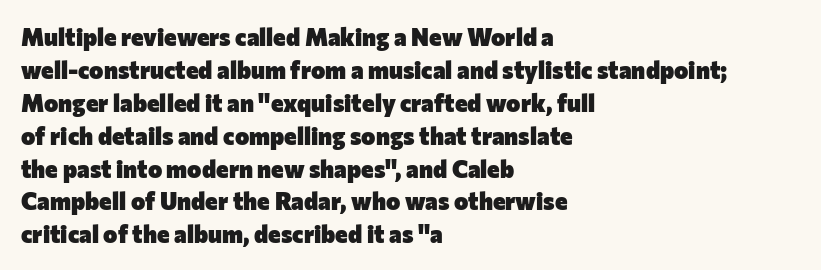
{"italic": "no", "bold": "yes", "underline": "no", "align": "left", "line_spacing": "normal", "line_spacing_ratio": 1.37, "letter_spacing": "normal", "letter_spacing_em": 0.0, "glyph_px": 24}
